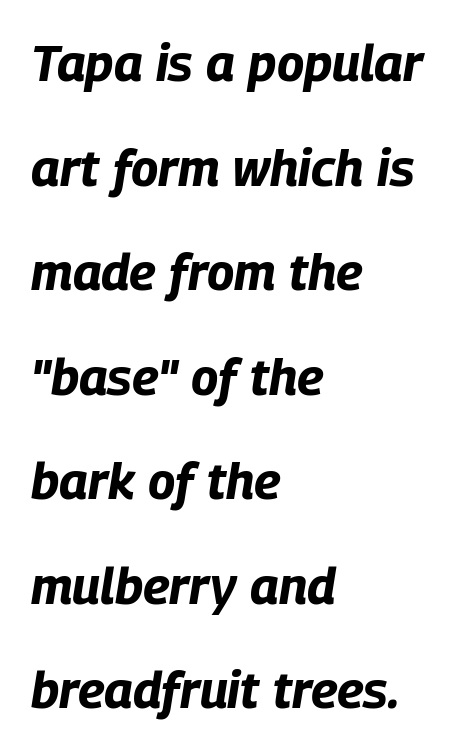
Quick note: interline space is abundant. The text block is weighted toward the left margin, trailing off unevenly rightward. The strip under each line holds only bare page. Do the characters align in a grid? No, the font is proportional.
